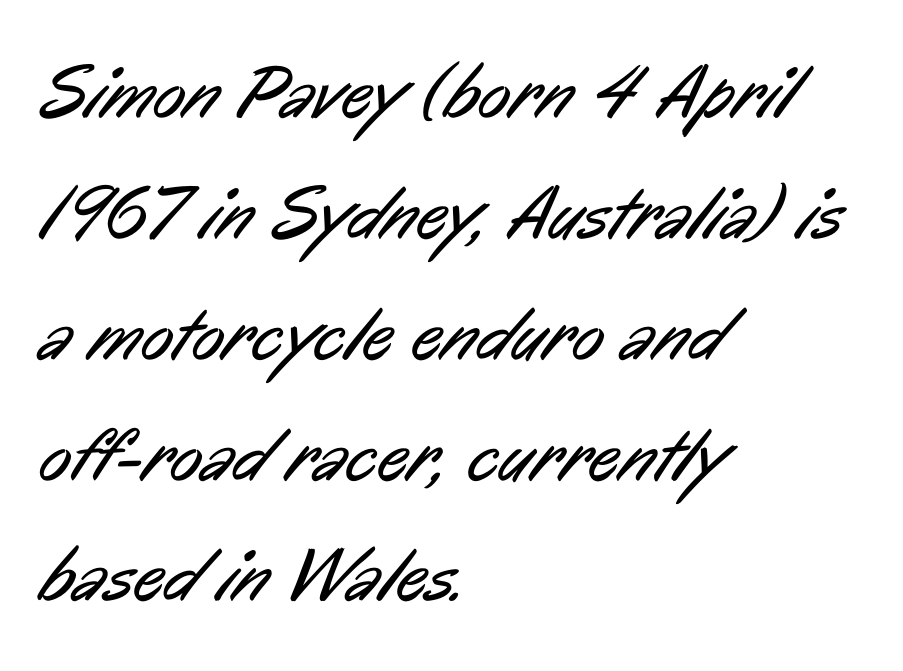
Leftover space on each line is placed entirely after the last word. In terms of leading, this rendering sits right in the middle. To sum up the face: it is a sans, with no serifs. Character widths vary here, with narrow letters taking less room than wide ones. The letterforms sit shoulder to shoulder at normal distance. Honestly, there is no underline to notice here at all.
